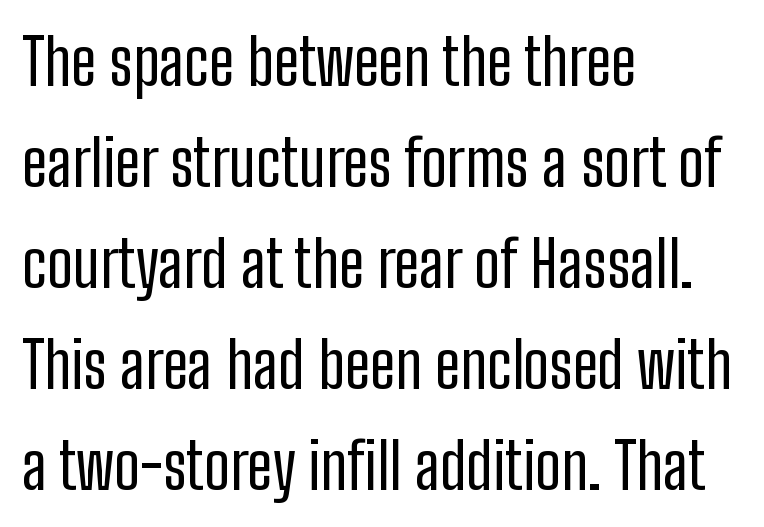
The image shows 64 px regular-weight, condensed sans-serif type, upright; set left-aligned, normal line spacing (1.58x), normal letter spacing, not underlined; low stroke contrast and a medium x-height.
